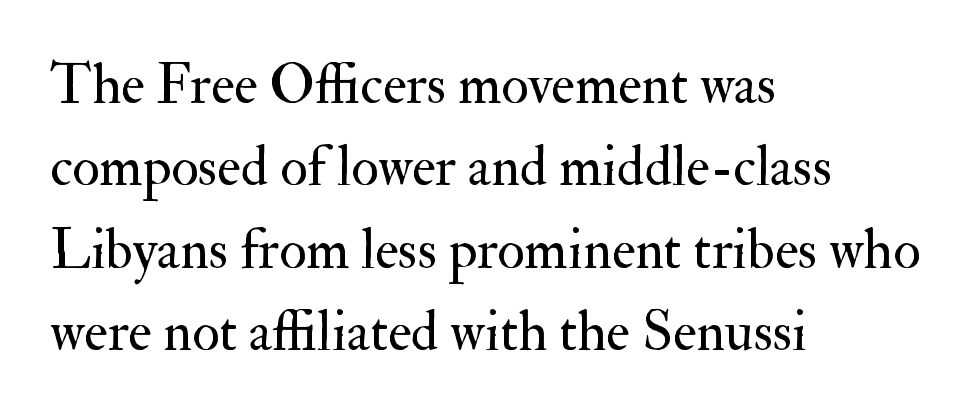
Q: Is the text bold? A: No.
Q: Is the text italic (slanted)? A: No, it is upright.
Q: Is the typeface a serif or a sans-serif typeface? A: Serif.
Q: Is the text underlined? A: No.
Q: How is the paragraph aligned? A: Left-aligned.
Q: Is the spacing between letters normal or unusually wide? A: Normal.
Q: Is the spacing between lines tight, normal or loose? A: Normal.
Q: Width (condensed, normal, or wide)? A: Normal.
Q: Stroke contrast? A: Medium.
Q: x-height? A: Small.
Q: Monospaced? A: No.
